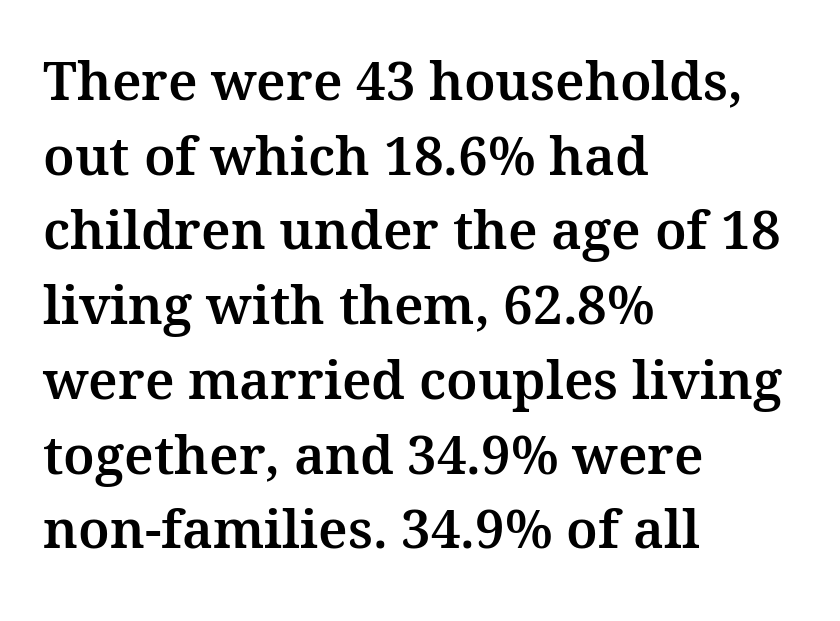
{"serif": "yes", "italic": "no", "width": "normal", "stroke_contrast": "medium", "x_height": "medium", "monospaced": "no", "underline": "no", "align": "left", "line_spacing": "normal", "line_spacing_ratio": 1.41, "letter_spacing": "normal", "letter_spacing_em": 0.0, "glyph_px": 53}
